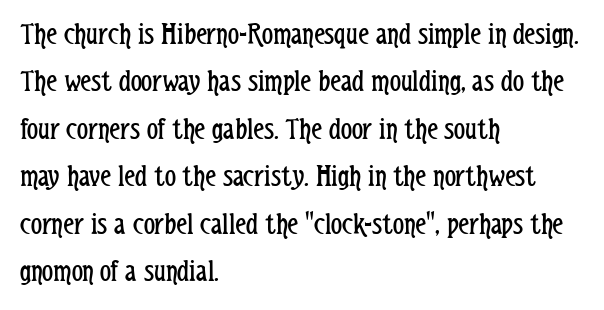
The type family on display is of the sans-serif kind. Decoration check: the copy has no underline. Baseline-to-baseline distance is the conventional proportion of letter height. Stroke mass is kept to a normal reading level or below. Horizontally, the lines are justified to the leading edge only. Proportional: the letters do not fall into vertical columns.
